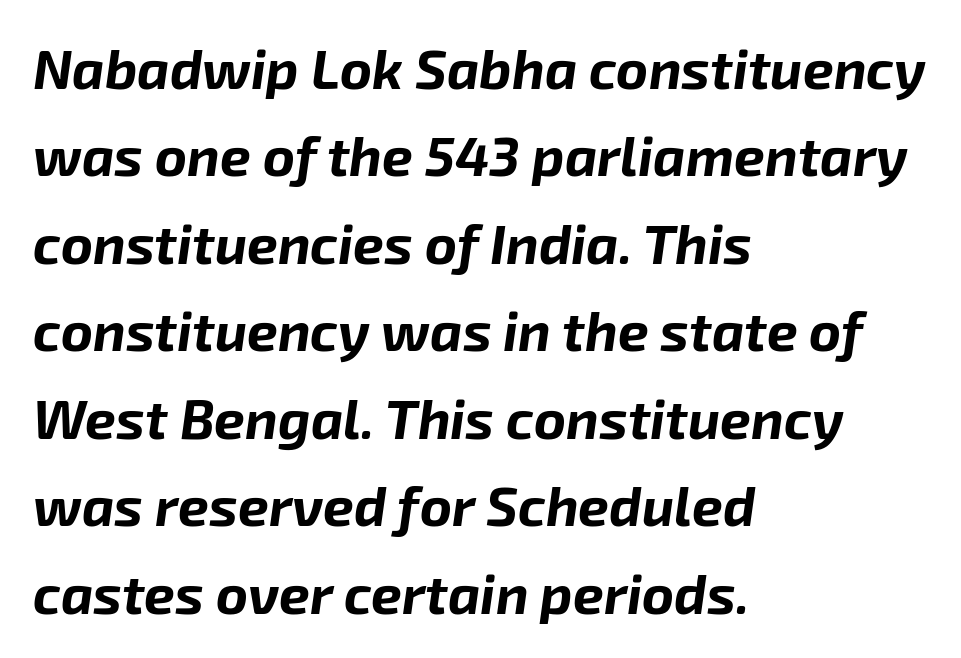
{"italic": "yes", "lean": "right", "slant_degrees": 8, "bold": "yes", "weight": "bold", "width": "normal", "stroke_contrast": "low", "x_height": "medium", "monospaced": "no", "underline": "no", "align": "left", "line_spacing": "normal", "line_spacing_ratio": 1.59, "letter_spacing": "normal", "letter_spacing_em": 0.0, "glyph_px": 55}
